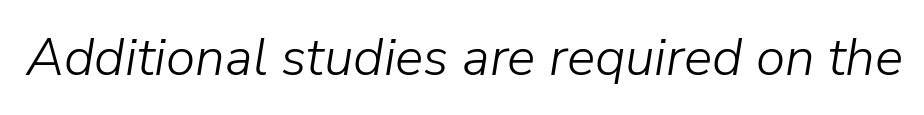
{"italic": "yes", "lean": "right", "slant_degrees": 9, "bold": "no", "weight": "light", "width": "normal", "stroke_contrast": "low", "x_height": "medium", "monospaced": "no", "underline": "no", "letter_spacing": "normal", "letter_spacing_em": 0.0, "glyph_px": 53}
